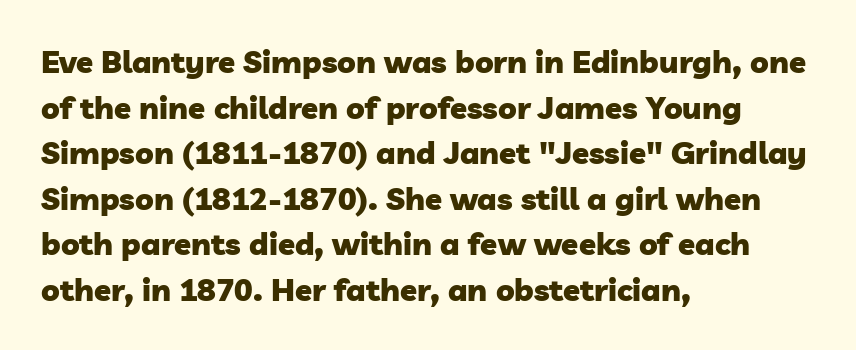
{"serif": "no", "bold": "yes", "weight": "heavy", "width": "normal", "stroke_contrast": "low", "x_height": "medium", "monospaced": "no", "underline": "no", "align": "left", "line_spacing": "normal", "line_spacing_ratio": 1.47, "letter_spacing": "normal", "letter_spacing_em": 0.0, "glyph_px": 31}
